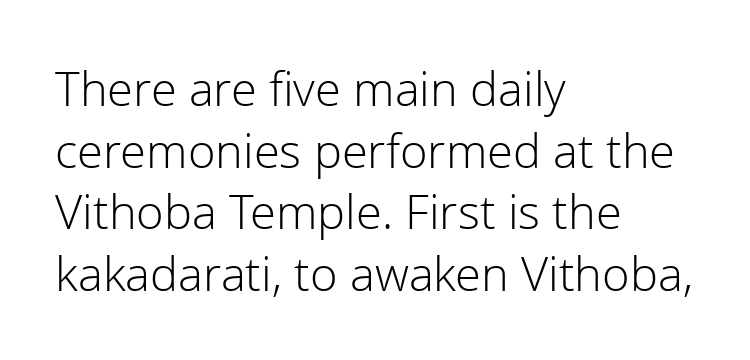
Q: Is the text bold? A: No.
Q: Is the text italic (slanted)? A: No, it is upright.
Q: Is the typeface a serif or a sans-serif typeface? A: Sans-serif.
Q: Is the text underlined? A: No.
Q: How is the paragraph aligned? A: Left-aligned.
Q: Is the spacing between letters normal or unusually wide? A: Normal.
Q: Is the spacing between lines tight, normal or loose? A: Normal.
Q: Width (condensed, normal, or wide)? A: Normal.
Q: x-height? A: Medium.
Q: Monospaced? A: No.
